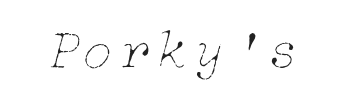
{"italic": "yes", "lean": "right", "slant_degrees": 15, "bold": "no", "weight": "thin", "width": "normal", "stroke_contrast": "low", "x_height": "medium", "underline": "no", "glyph_px": 56}
